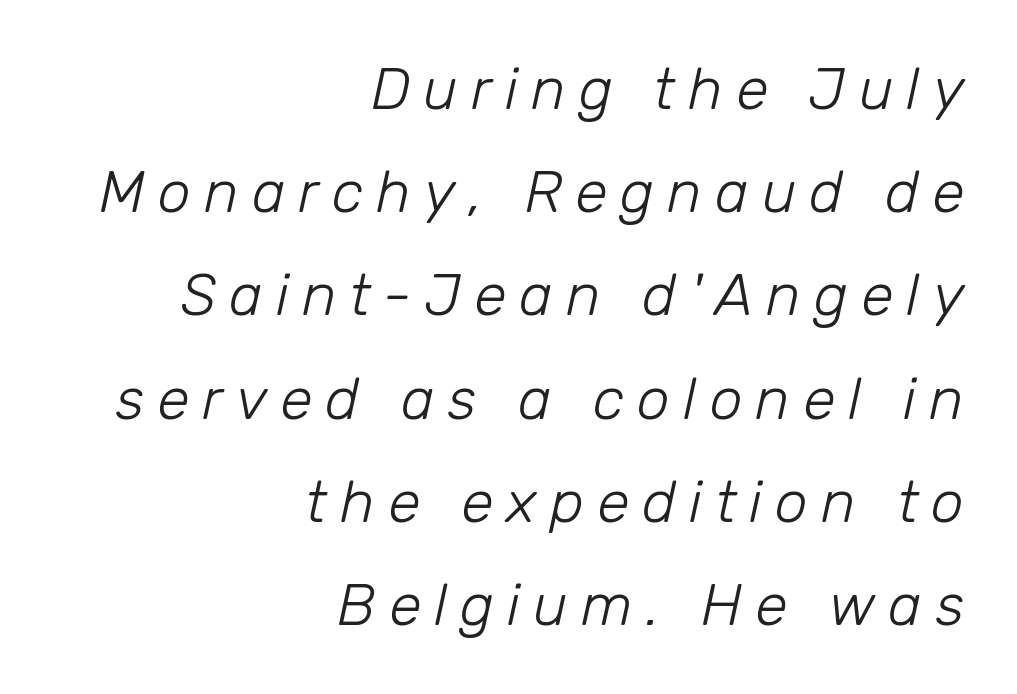
The image shows 59 px light type, italic (leaning right); set right-aligned, line spacing 1.75x, unusually wide letter spacing (+0.22 em), not underlined; low stroke contrast and a medium x-height.
